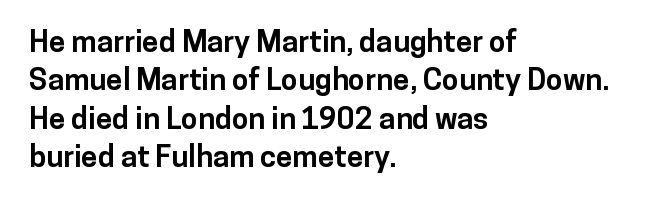
Successive baselines arrive at the customary interval. These lines keep a tight, regular rhythm from letter to letter. The foot of each line stays bare and open. Does the copy run flush right? No — it runs flush left. The glyphs have the mass of a bold cut.
